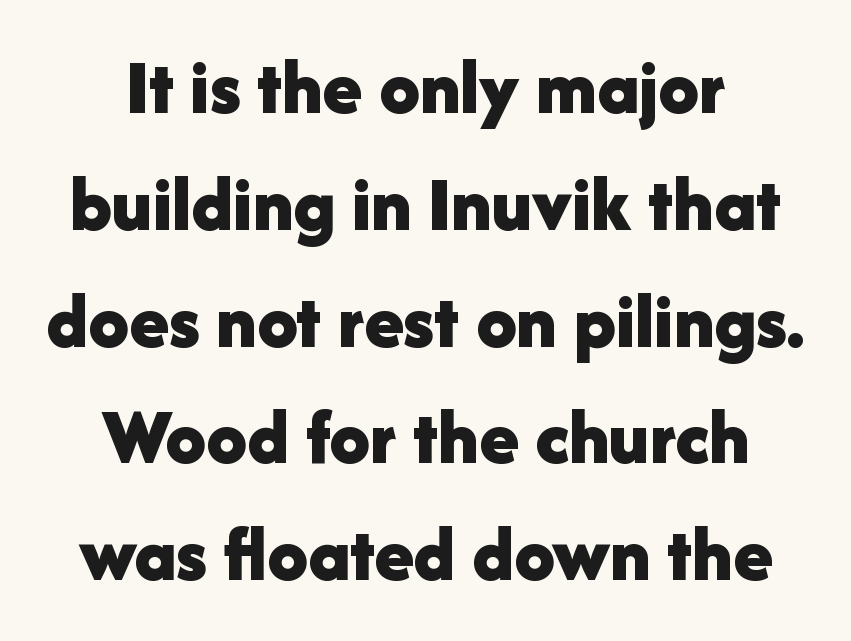
The block of text has a typical density, with ordinary space between rows. Honestly, there is no underline to notice here at all. Observe the absence of serifs on each vertical stroke in this sample. Strong, thick strokes mark this as bold type. When letters stand straight like this, we call the style roman or upright. The letters advance in unequal steps, a hallmark of proportional type.
